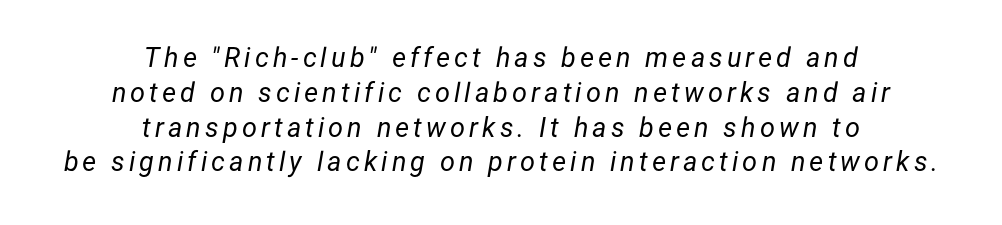
The image shows 27 px text type, italic (leaning right); set centered, normal line spacing (1.29x), not underlined.
